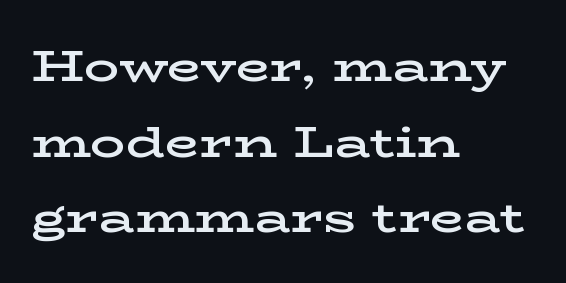
The image shows 44 px semibold, wide serif type, upright; set left-aligned, line spacing 1.72x, normal letter spacing, not underlined; low stroke contrast and a medium x-height.
